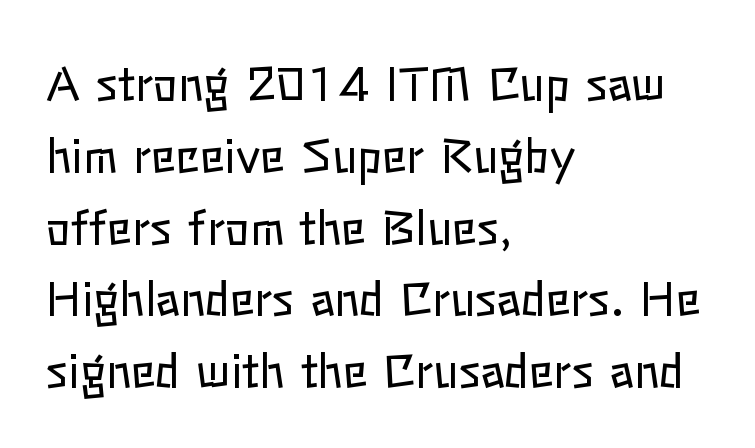
One-word summary of the alignment: left. The rendering uses natural spacing where letterforms have individual widths. Designer's note — italics off, roman on. A light-to-regular cut is what we see here.
